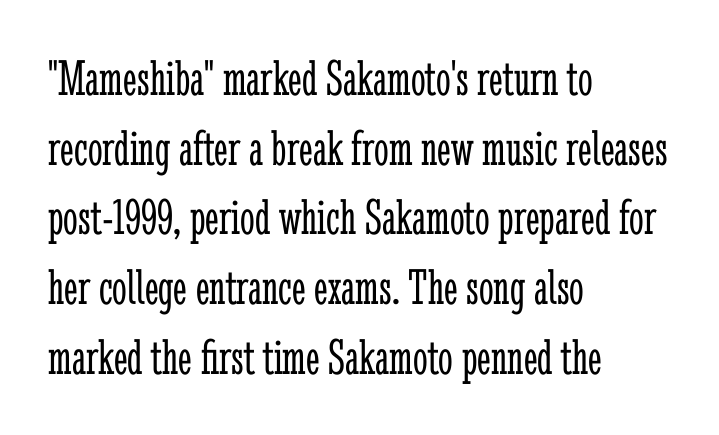
The image shows 52 px light, condensed serif type, upright; set left-aligned, normal line spacing (1.34x), normal letter spacing, not underlined; low stroke contrast and a medium x-height.
